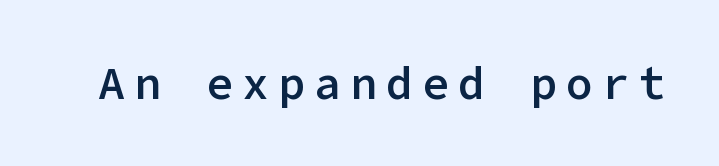
The image shows 45 px semibold sans-serif type, upright; set unusually wide letter spacing (+0.2 em), not underlined; low stroke contrast and a medium x-height.
